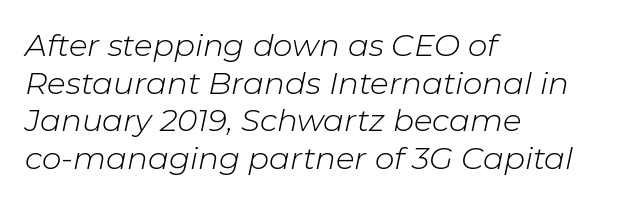
Q: Is the text bold? A: No.
Q: Is the text italic (slanted)? A: Yes, it leans right by about 11 degrees.
Q: Is the text underlined? A: No.
Q: How is the paragraph aligned? A: Left-aligned.
Q: Is the spacing between letters normal or unusually wide? A: Normal.
Q: Width (condensed, normal, or wide)? A: Normal.
Q: Stroke contrast? A: Low.
Q: x-height? A: Medium.
Q: Monospaced? A: No.
